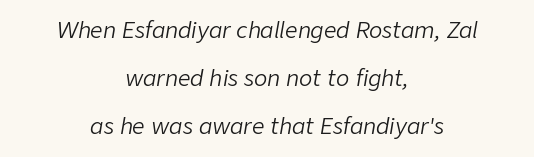
Q: Is the text bold? A: No.
Q: Is the text italic (slanted)? A: Yes, it leans right by about 9 degrees.
Q: Is the text underlined? A: No.
Q: How is the paragraph aligned? A: Centered.
Q: Is the spacing between letters normal or unusually wide? A: Normal.
Q: Is the spacing between lines tight, normal or loose? A: Loose.
